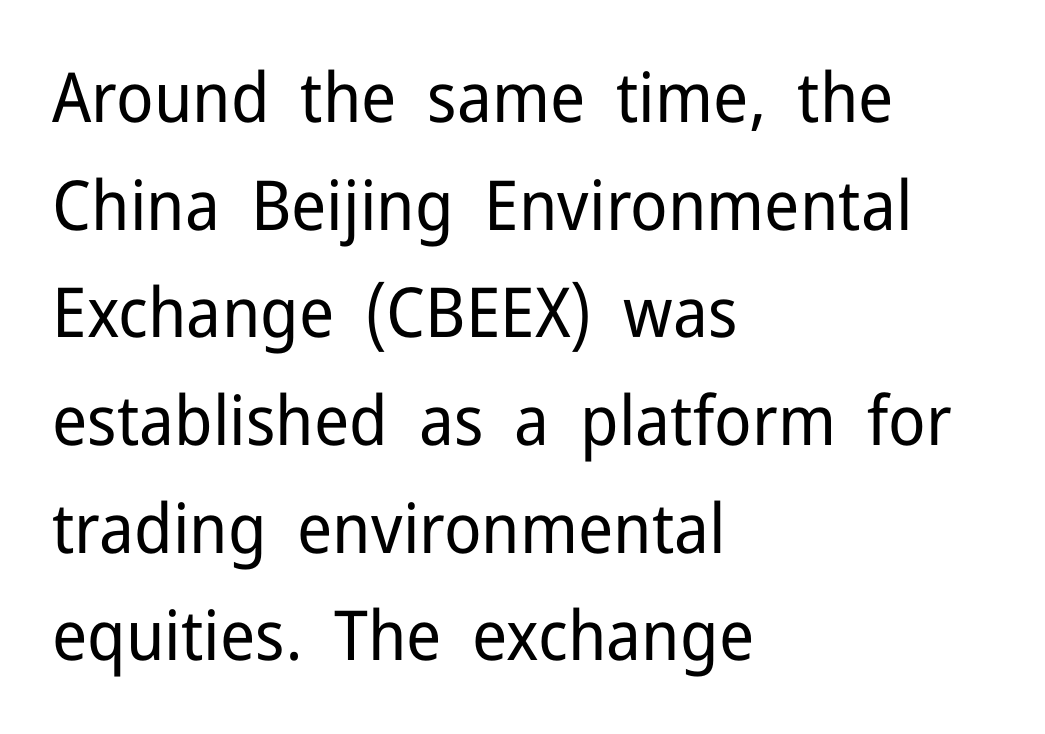
Varying glyph widths throughout — classic text-font behaviour. Every stem runs plumb, perpendicular to the baseline. The glyphs in this specimen are sans serif. Is the block centered? No — it sits flush against the left margin. This reads as an unemphasized weight, regular at the heaviest. How would I describe the line gaps? Plain and ordinary.
